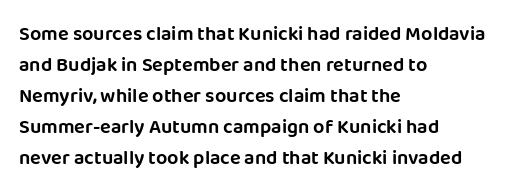
Layout note: lines flush left. Designer's note — italics off, roman on. The baseline area is clear. Reading down the column, the eye jumps a familiar distance to each next line. Default kerning and tracking; the words read as compact shapes.
